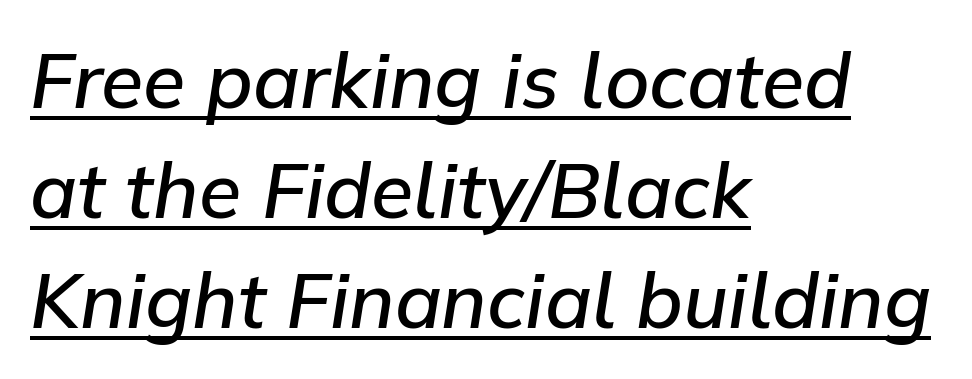
The image shows 77 px semibold type, italic (leaning right); set left-aligned, normal line spacing (1.43x), normal letter spacing, underlined; low stroke contrast and a medium x-height.
